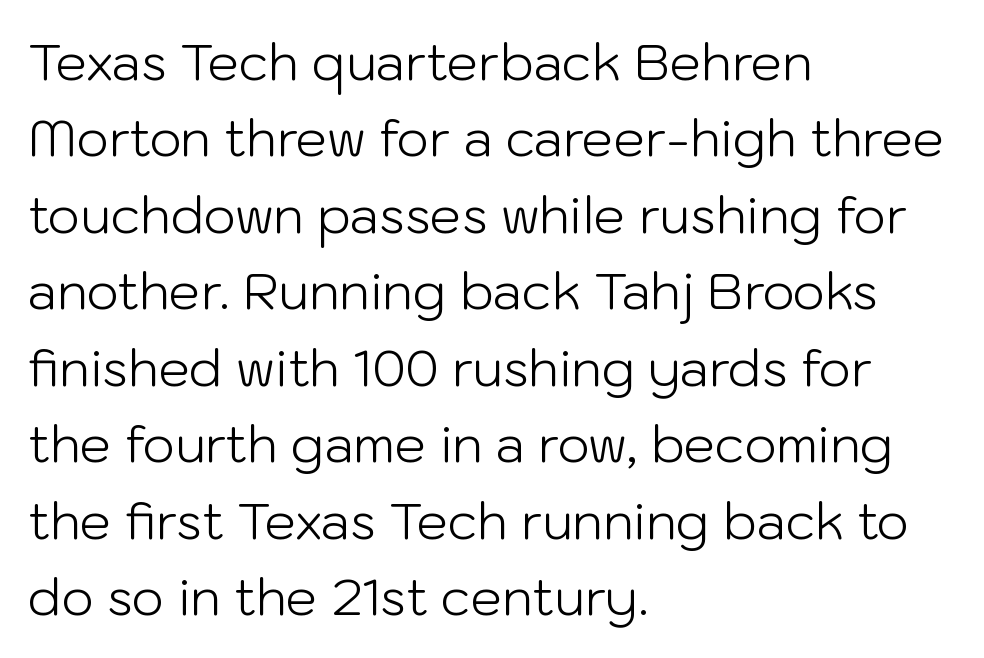
{"serif": "no", "italic": "no", "bold": "no", "weight": "light", "width": "normal", "stroke_contrast": "low", "x_height": "medium", "monospaced": "no", "underline": "no", "align": "left", "line_spacing": "normal", "line_spacing_ratio": 1.53, "letter_spacing": "normal", "letter_spacing_em": 0.0, "glyph_px": 50}
